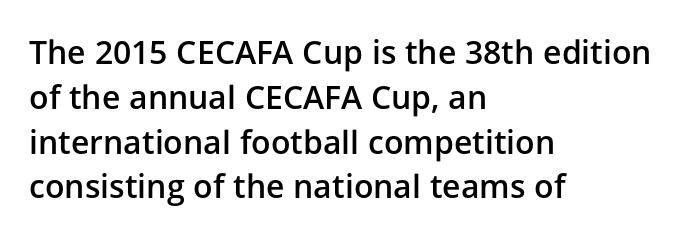
The image shows 32 px semibold sans-serif type, upright; set left-aligned, normal line spacing (1.4x), normal letter spacing, not underlined; low stroke contrast and a medium x-height.
